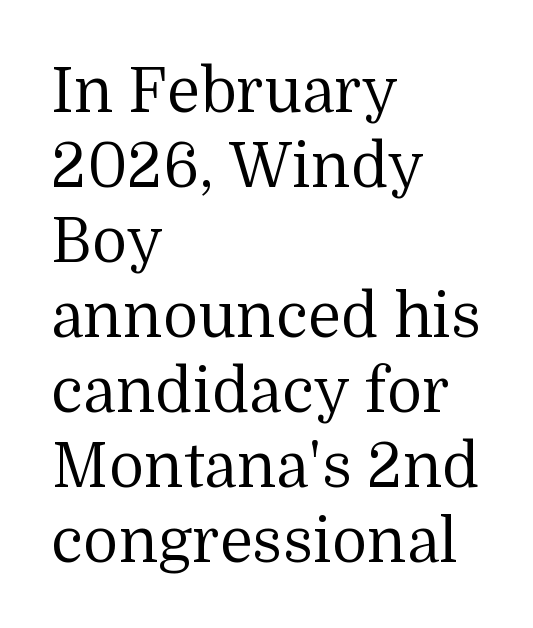
Q: Is the text bold? A: No.
Q: Is the text italic (slanted)? A: No, it is upright.
Q: Is the typeface a serif or a sans-serif typeface? A: Serif.
Q: Is the text underlined? A: No.
Q: How is the paragraph aligned? A: Left-aligned.
Q: Is the spacing between letters normal or unusually wide? A: Normal.
Q: Width (condensed, normal, or wide)? A: Normal.
Q: Stroke contrast? A: Medium.
Q: x-height? A: Medium.
Q: Monospaced? A: No.
